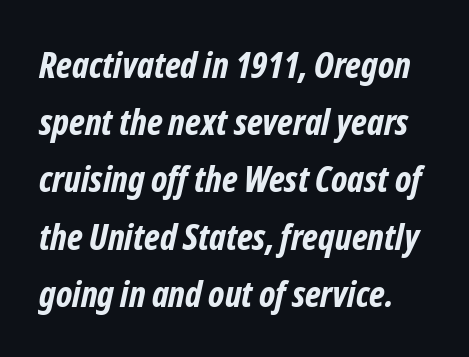
Q: Is the text bold? A: Yes.
Q: Is the typeface a serif or a sans-serif typeface? A: Sans-serif.
Q: Is the text underlined? A: No.
Q: Is the spacing between letters normal or unusually wide? A: Normal.
Q: Is the spacing between lines tight, normal or loose? A: Normal.
Q: Width (condensed, normal, or wide)? A: Condensed.
Q: Stroke contrast? A: Low.
Q: x-height? A: Medium.
Q: Monospaced? A: No.
